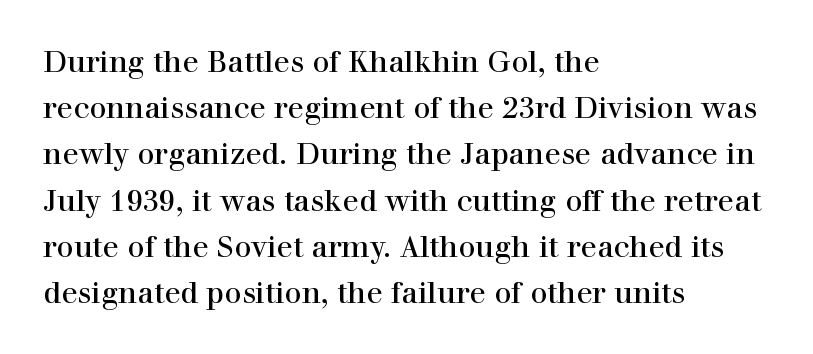
The image shows 30 px regular-weight serif type, upright; set left-aligned, normal line spacing (1.54x), normal letter spacing, not underlined; high stroke contrast and a medium x-height.
